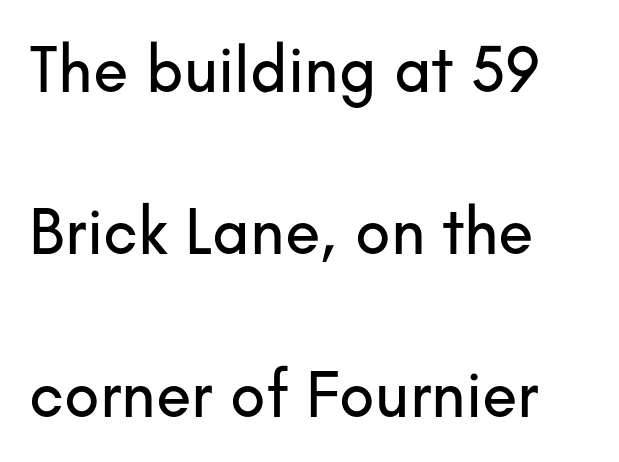
{"serif": "no", "italic": "no", "width": "normal", "stroke_contrast": "low", "x_height": "small", "monospaced": "no", "underline": "no", "align": "left", "line_spacing": "loose", "line_spacing_ratio": 2.5, "letter_spacing": "normal", "letter_spacing_em": 0.0, "glyph_px": 65}
